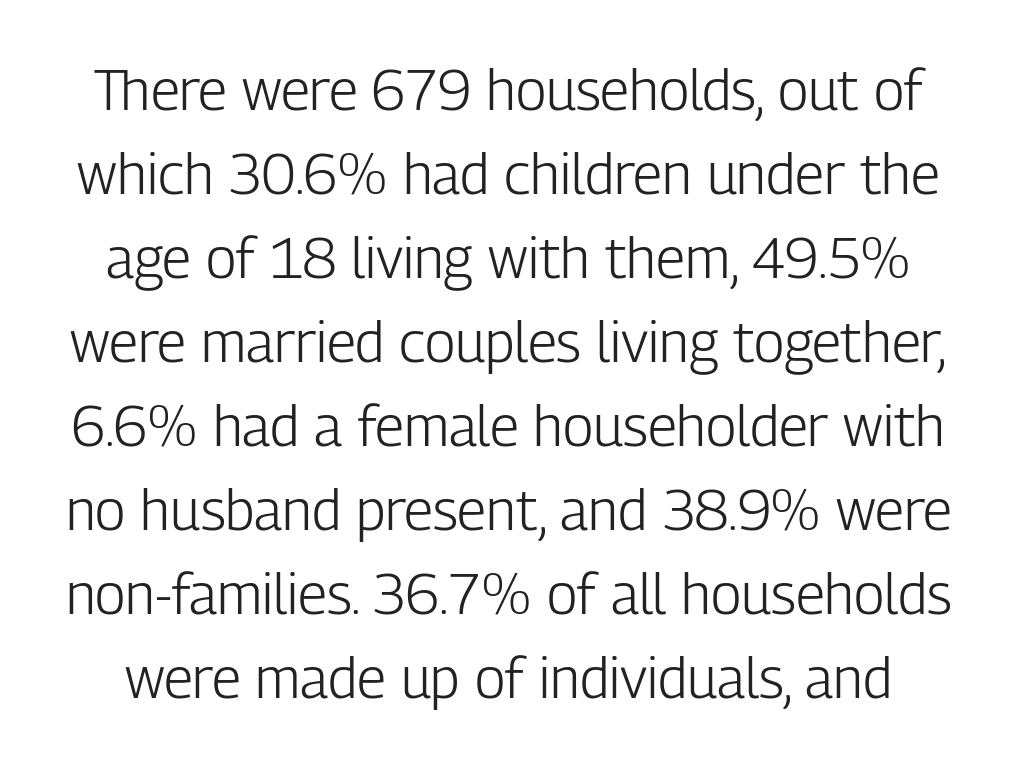
{"serif": "no", "italic": "no", "bold": "no", "weight": "light", "width": "condensed", "stroke_contrast": "low", "x_height": "medium", "monospaced": "no", "underline": "no", "line_spacing": "normal", "line_spacing_ratio": 1.5, "letter_spacing": "normal", "letter_spacing_em": 0.0, "glyph_px": 56}
